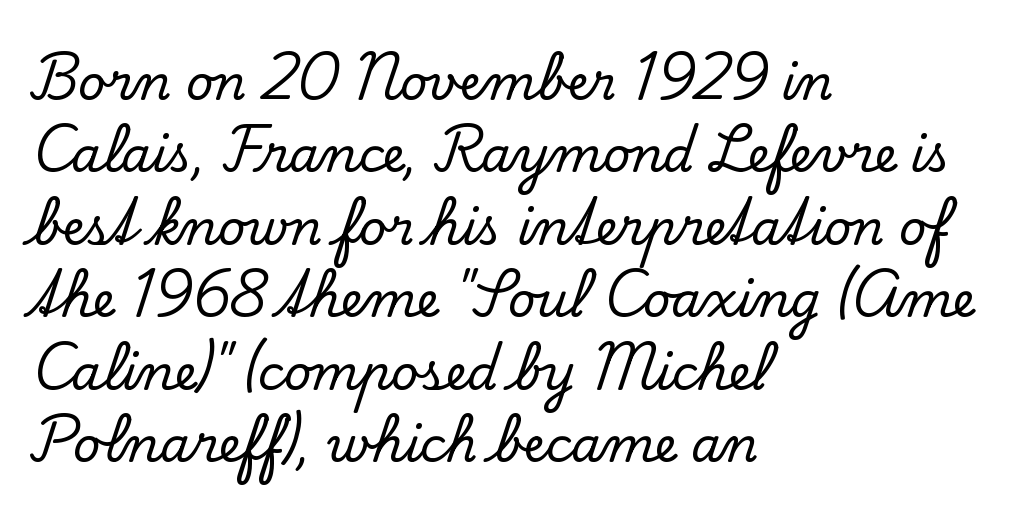
{"serif": "yes", "width": "normal", "stroke_contrast": "low", "x_height": "small", "monospaced": "no", "underline": "no", "align": "left", "line_spacing": "normal", "line_spacing_ratio": 1.51, "letter_spacing": "normal", "letter_spacing_em": 0.0, "glyph_px": 48}
